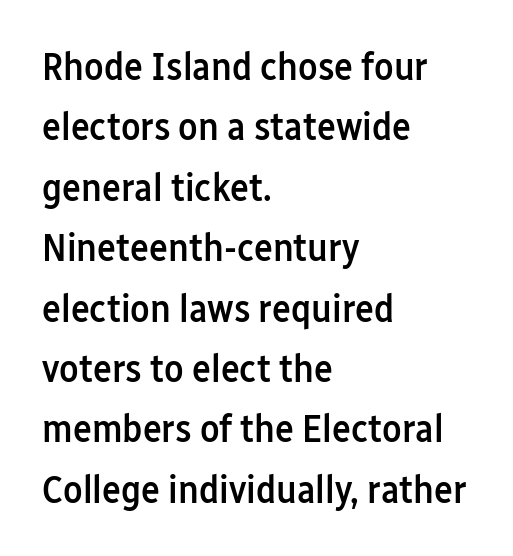
The image shows 40 px semibold, condensed sans-serif type, upright; set left-aligned, normal line spacing (1.51x), normal letter spacing, not underlined; low stroke contrast and a medium x-height.
